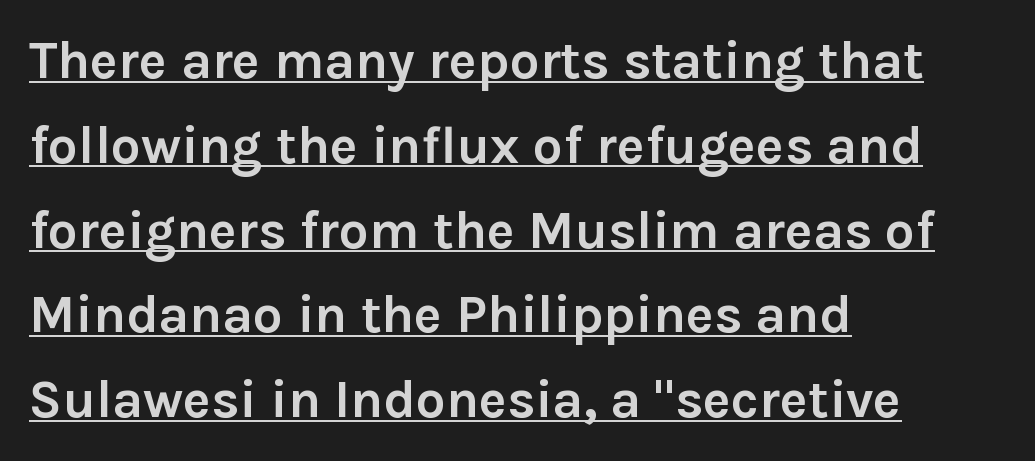
Q: Is the text bold? A: Yes.
Q: Is the text italic (slanted)? A: No, it is upright.
Q: Is the typeface a serif or a sans-serif typeface? A: Sans-serif.
Q: Is the text underlined? A: Yes.
Q: How is the paragraph aligned? A: Left-aligned.
Q: Is the spacing between letters normal or unusually wide? A: Normal.
Q: Is the spacing between lines tight, normal or loose? A: Normal.
Q: Width (condensed, normal, or wide)? A: Normal.
Q: Stroke contrast? A: Low.
Q: x-height? A: Medium.
Q: Monospaced? A: No.
